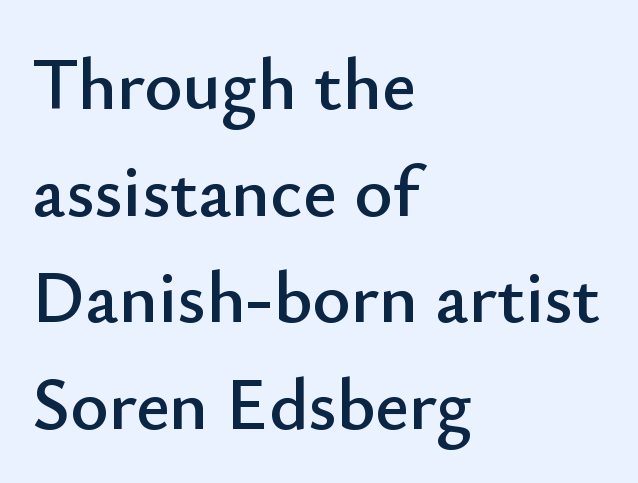
The image shows 73 px sans-serif type, upright; set left-aligned, normal line spacing (1.46x), normal letter spacing, not underlined; low stroke contrast and a small x-height.
